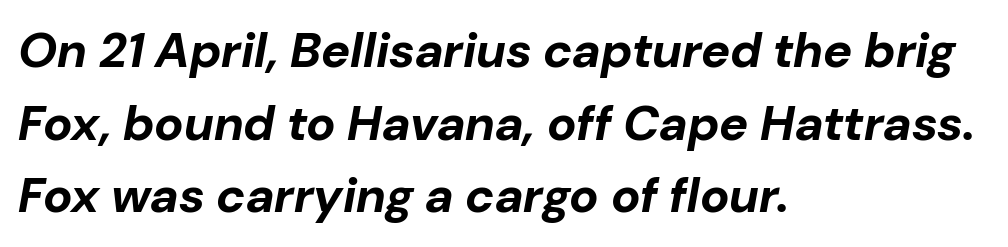
Q: Is the text bold? A: Yes.
Q: Is the text italic (slanted)? A: Yes, it leans right by about 10 degrees.
Q: Is the text underlined? A: No.
Q: How is the paragraph aligned? A: Left-aligned.
Q: Is the spacing between letters normal or unusually wide? A: Normal.
Q: Is the spacing between lines tight, normal or loose? A: Normal.
Q: Width (condensed, normal, or wide)? A: Normal.
Q: Stroke contrast? A: Low.
Q: x-height? A: Medium.
Q: Monospaced? A: No.
